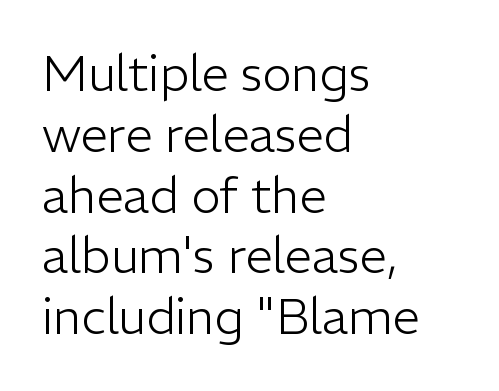
Q: Is the text bold? A: No.
Q: Is the text italic (slanted)? A: No, it is upright.
Q: Is the typeface a serif or a sans-serif typeface? A: Sans-serif.
Q: Is the text underlined? A: No.
Q: How is the paragraph aligned? A: Left-aligned.
Q: Is the spacing between letters normal or unusually wide? A: Normal.
Q: Width (condensed, normal, or wide)? A: Normal.
Q: Stroke contrast? A: Low.
Q: x-height? A: Medium.
Q: Monospaced? A: No.
